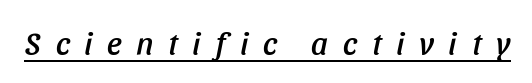
Q: Is the text italic (slanted)? A: Yes, it leans right by about 11 degrees.
Q: Is the text underlined? A: Yes.
Q: Is the spacing between letters normal or unusually wide? A: Unusually wide.
Q: Width (condensed, normal, or wide)? A: Condensed.
Q: Stroke contrast? A: Low.
Q: x-height? A: Large.
Q: Monospaced? A: No.
